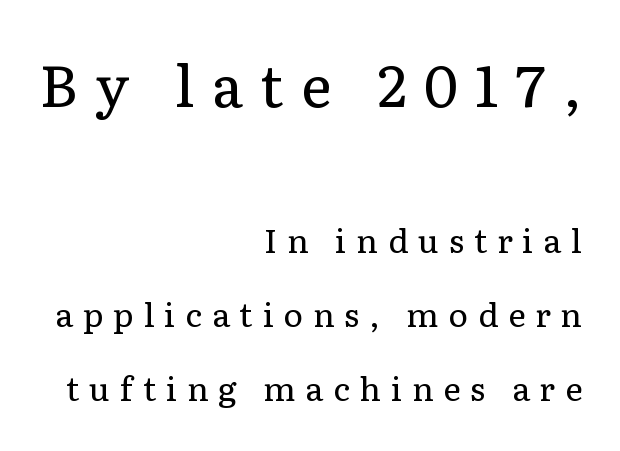
Q: Is the text bold? A: No.
Q: Is the text italic (slanted)? A: No, it is upright.
Q: Is the typeface a serif or a sans-serif typeface? A: Serif.
Q: Is the text underlined? A: No.
Q: How is the paragraph aligned? A: Right-aligned.
Q: Is the spacing between letters normal or unusually wide? A: Unusually wide.
Q: Is the spacing between lines tight, normal or loose? A: Loose.
Q: Which block of text is set in a larger size, the first (top) or the second (bottom)? A: The first (top) one.
Q: Width (condensed, normal, or wide)? A: Normal.
Q: Stroke contrast? A: Low.
Q: x-height? A: Medium.
Q: Monospaced? A: No.
